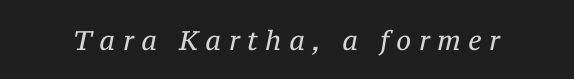
The letters look calm and open, with moderate or lighter stems. Observe the lean: these are italic letterforms. Rule under the text: the space is simply empty. Tracking value appears strongly positive — letters spread wide.
